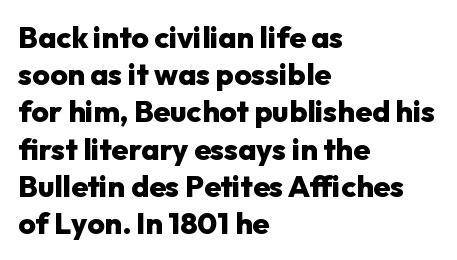
Q: Is the text bold? A: Yes.
Q: Is the text italic (slanted)? A: No, it is upright.
Q: Is the typeface a serif or a sans-serif typeface? A: Sans-serif.
Q: Is the text underlined? A: No.
Q: How is the paragraph aligned? A: Left-aligned.
Q: Is the spacing between letters normal or unusually wide? A: Normal.
Q: Width (condensed, normal, or wide)? A: Normal.
Q: Stroke contrast? A: Low.
Q: x-height? A: Medium.
Q: Monospaced? A: No.
